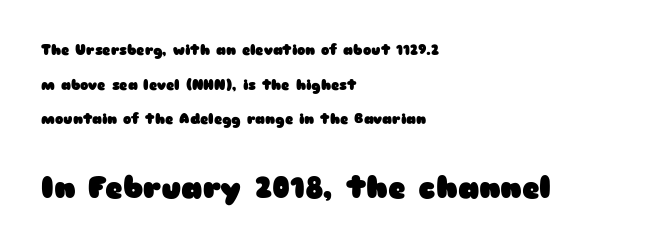
Q: Is the text bold? A: Yes.
Q: Is the text italic (slanted)? A: No, it is upright.
Q: Is the typeface a serif or a sans-serif typeface? A: Sans-serif.
Q: Is the text underlined? A: No.
Q: How is the paragraph aligned? A: Left-aligned.
Q: Is the spacing between letters normal or unusually wide? A: Normal.
Q: Is the spacing between lines tight, normal or loose? A: Loose.
Q: Which block of text is set in a larger size, the first (top) or the second (bottom)? A: The second (bottom) one.
Q: Width (condensed, normal, or wide)? A: Wide.
Q: Stroke contrast? A: Low.
Q: x-height? A: Medium.
Q: Monospaced? A: No.
